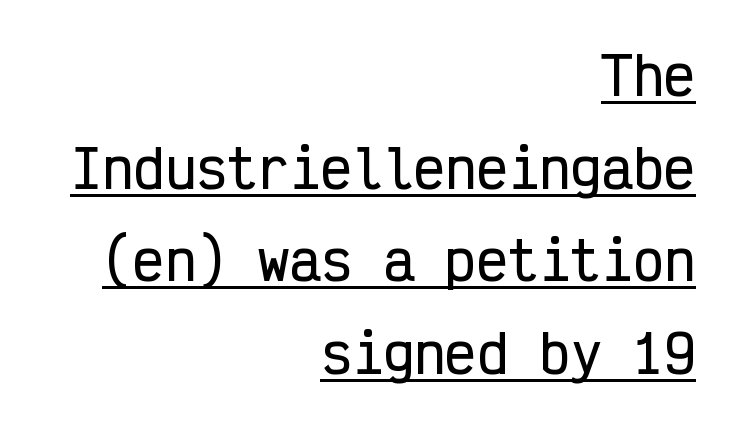
{"serif": "no", "italic": "no", "width": "condensed", "stroke_contrast": "low", "x_height": "medium", "monospaced": "yes", "underline": "yes", "align": "right", "line_spacing_ratio": 1.78, "letter_spacing": "normal", "letter_spacing_em": 0.0, "glyph_px": 52}
